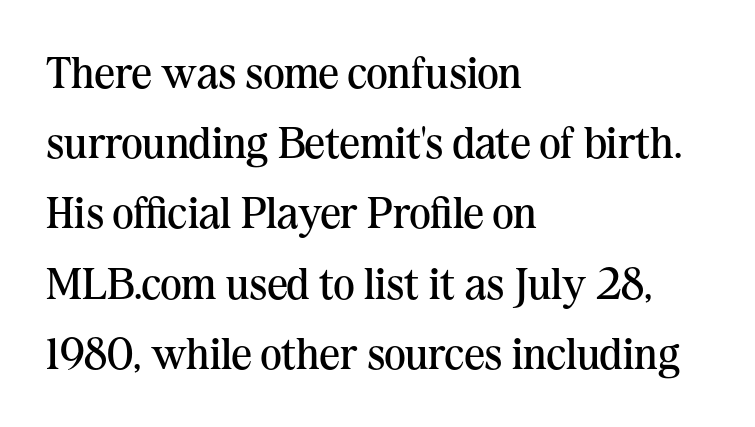
Q: Is the text bold? A: No.
Q: Is the text italic (slanted)? A: No, it is upright.
Q: Is the typeface a serif or a sans-serif typeface? A: Serif.
Q: Is the text underlined? A: No.
Q: How is the paragraph aligned? A: Left-aligned.
Q: Is the spacing between letters normal or unusually wide? A: Normal.
Q: Is the spacing between lines tight, normal or loose? A: Normal.
Q: Width (condensed, normal, or wide)? A: Normal.
Q: Stroke contrast? A: Medium.
Q: x-height? A: Medium.
Q: Monospaced? A: No.
